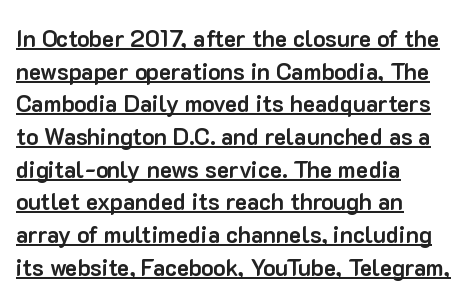
The image shows 23 px bold type, upright; set left-aligned, normal line spacing (1.42x), normal letter spacing, underlined.
